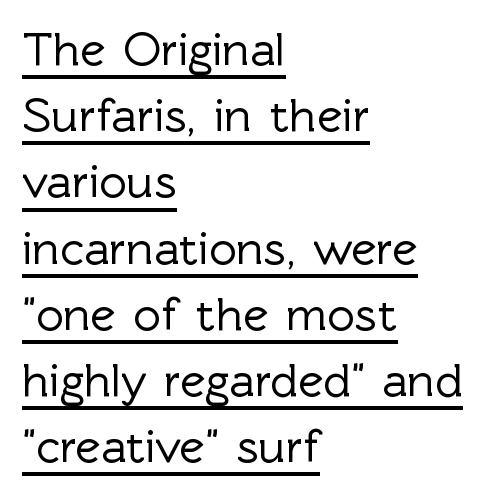
The image shows 48 px sans-serif type, upright; set left-aligned, normal line spacing (1.38x), normal letter spacing, underlined; a medium x-height.
